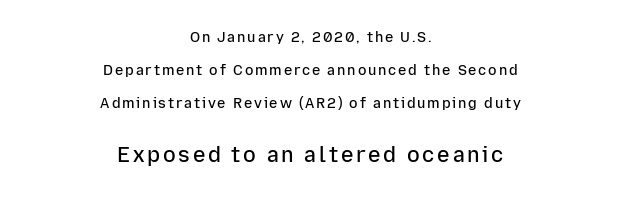
{"italic": "no", "bold": "semi", "underline": "no", "align": "center", "line_spacing": "loose", "line_spacing_ratio": 2.34, "larger_block": "second", "size_ratio": 1.5, "glyph_px": 21}
